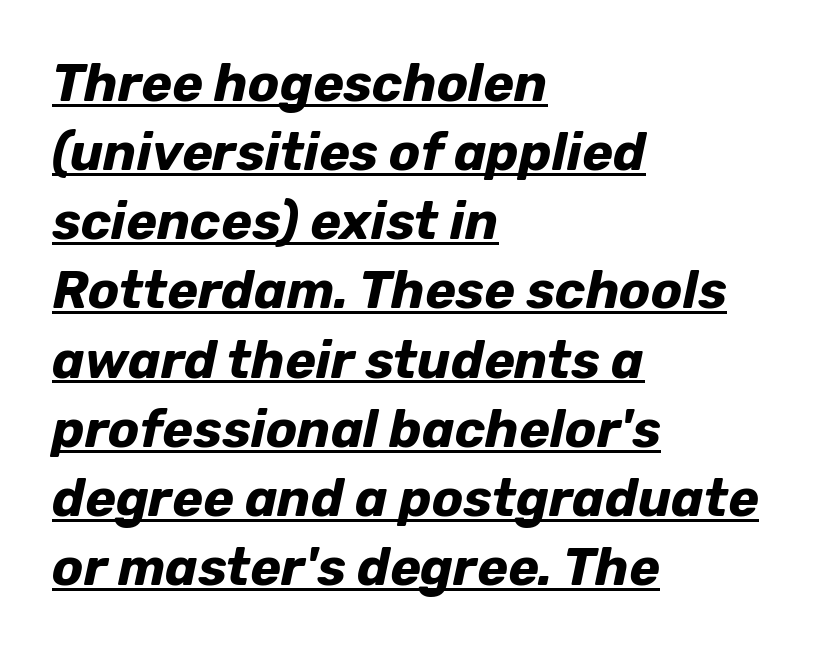
The image shows 52 px bold type, italic (leaning right); set left-aligned, normal line spacing (1.33x), normal letter spacing, underlined; low stroke contrast and a medium x-height.
